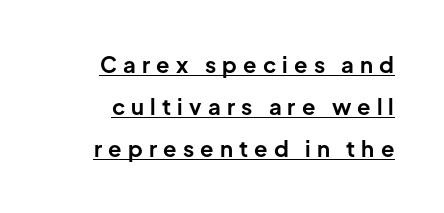
Q: Is the text bold? A: Yes.
Q: Is the text italic (slanted)? A: No, it is upright.
Q: Is the text underlined? A: Yes.
Q: Is the spacing between letters normal or unusually wide? A: Unusually wide.
Q: Is the spacing between lines tight, normal or loose? A: Loose.
